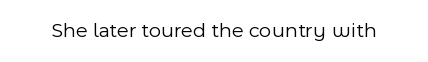
Q: Is the text bold? A: No.
Q: Is the text italic (slanted)? A: No, it is upright.
Q: Is the text underlined? A: No.
Q: Is the spacing between letters normal or unusually wide? A: Normal.
